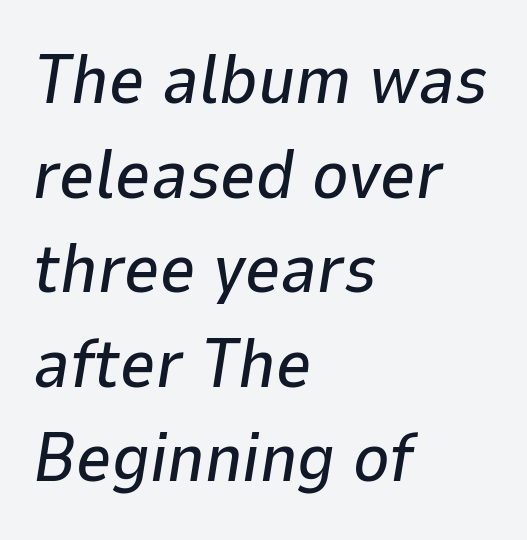
Q: Is the text italic (slanted)? A: Yes, it leans right by about 9 degrees.
Q: Is the text underlined? A: No.
Q: How is the paragraph aligned? A: Left-aligned.
Q: Is the spacing between letters normal or unusually wide? A: Normal.
Q: Is the spacing between lines tight, normal or loose? A: Normal.
Q: Width (condensed, normal, or wide)? A: Normal.
Q: Stroke contrast? A: Low.
Q: x-height? A: Medium.
Q: Monospaced? A: No.
